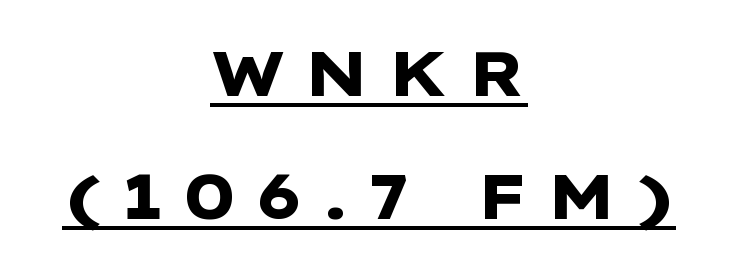
The image shows 63 px heavy, wide sans-serif type, upright; set centered, loose line spacing (1.95x), unusually wide letter spacing (+0.26 em), underlined; low stroke contrast and a medium x-height.
